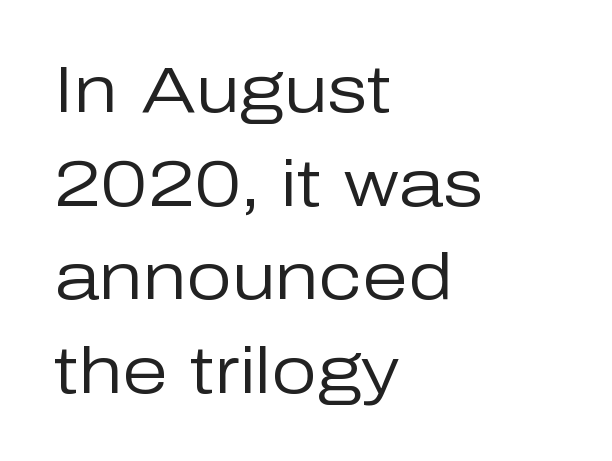
{"serif": "no", "italic": "no", "bold": "no", "weight": "regular", "width": "normal", "stroke_contrast": "low", "x_height": "medium", "monospaced": "no", "underline": "no", "align": "left", "line_spacing": "normal", "line_spacing_ratio": 1.44, "letter_spacing": "normal", "letter_spacing_em": 0.0, "glyph_px": 65}
